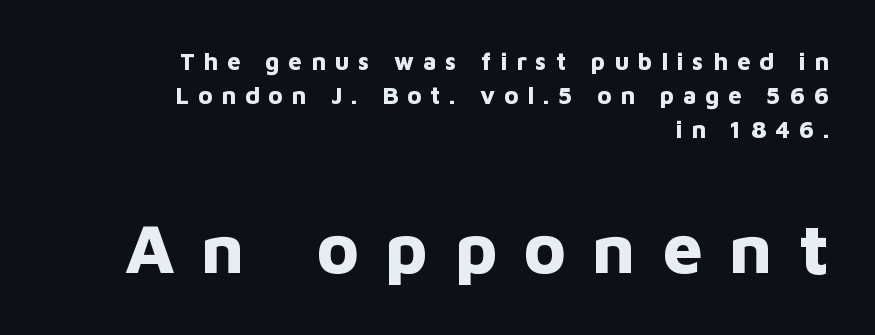
The image shows 71 px bold sans-serif type, upright; set right-aligned, normal line spacing (1.41x), unusually wide letter spacing (+0.37 em), not underlined; the second (bottom) block is 2.96x larger; low stroke contrast and a medium x-height.
